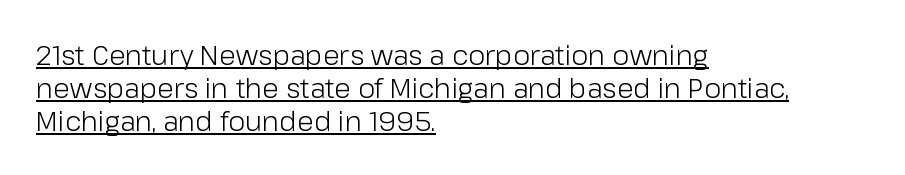
The image shows 27 px text type, upright; set left-aligned, line spacing 1.22x, normal letter spacing, underlined.
